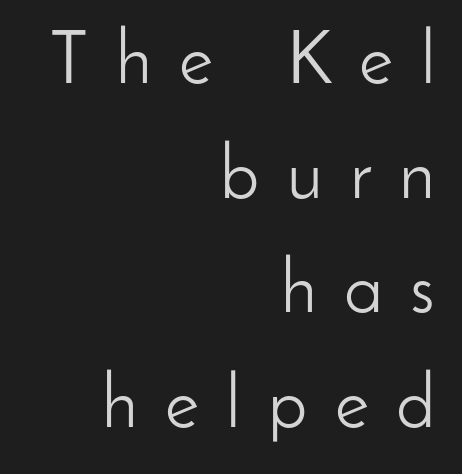
Q: Is the text bold? A: No.
Q: Is the text italic (slanted)? A: No, it is upright.
Q: Is the typeface a serif or a sans-serif typeface? A: Sans-serif.
Q: Is the text underlined? A: No.
Q: How is the paragraph aligned? A: Right-aligned.
Q: Is the spacing between letters normal or unusually wide? A: Unusually wide.
Q: Is the spacing between lines tight, normal or loose? A: Normal.
Q: Width (condensed, normal, or wide)? A: Normal.
Q: Stroke contrast? A: Low.
Q: x-height? A: Small.
Q: Monospaced? A: No.
